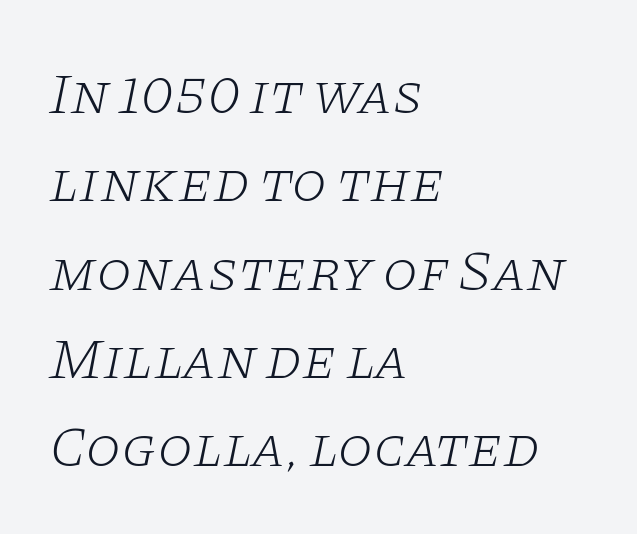
The letters advance in unequal steps, a hallmark of proportional type. Weight: not bold — regular or lighter. Bare-footed words on every line. Each new line begins a customary step beneath the previous one. What stands out about the letter spacing? Nothing — it is the standard amount.
